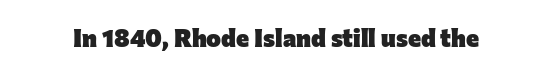
The image shows 25 px bold type, upright; set normal letter spacing, not underlined.
